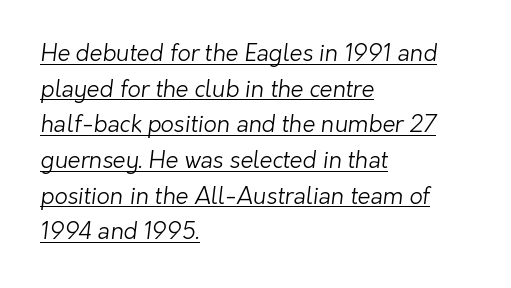
{"bold": "no", "underline": "yes", "align": "left", "line_spacing": "normal", "line_spacing_ratio": 1.55, "letter_spacing": "normal", "letter_spacing_em": 0.0, "glyph_px": 23}
